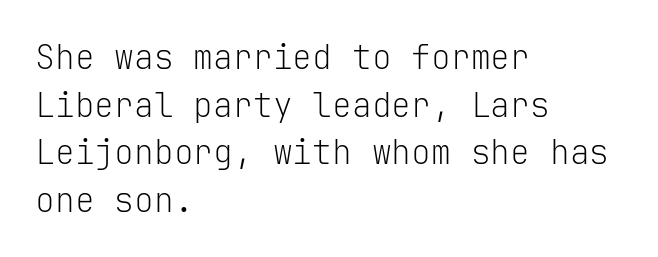
Q: Is the text bold? A: No.
Q: Is the text italic (slanted)? A: No, it is upright.
Q: Is the typeface a serif or a sans-serif typeface? A: Sans-serif.
Q: Is the text underlined? A: No.
Q: How is the paragraph aligned? A: Left-aligned.
Q: Is the spacing between letters normal or unusually wide? A: Normal.
Q: Is the spacing between lines tight, normal or loose? A: Normal.
Q: Width (condensed, normal, or wide)? A: Normal.
Q: Stroke contrast? A: Low.
Q: x-height? A: Medium.
Q: Monospaced? A: Yes.
